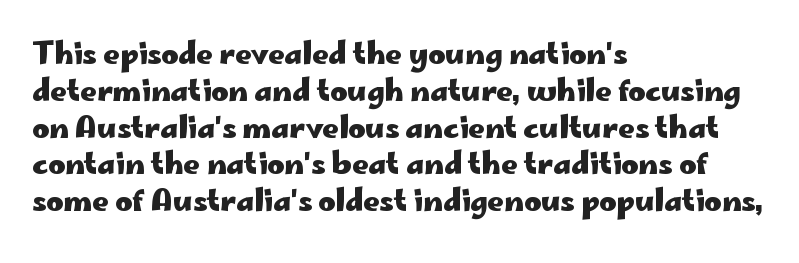
{"serif": "no", "italic": "no", "bold": "yes", "weight": "heavy", "width": "wide", "stroke_contrast": "low", "x_height": "small", "monospaced": "no", "underline": "no", "align": "left", "line_spacing": "normal", "line_spacing_ratio": 1.27, "letter_spacing": "normal", "letter_spacing_em": 0.0, "glyph_px": 29}
